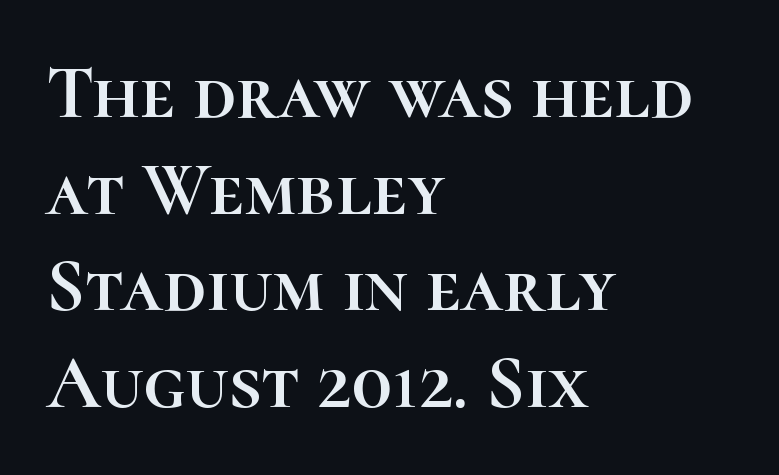
These lines are rendered in a variable-pitch font. The rendering keeps characters at their native spacing. Typeset ragged right — the left edge is the straight one. The glyphs are unaccompanied by any horizontal stroke below them. The line-height multiplier appears to be the usual default.
